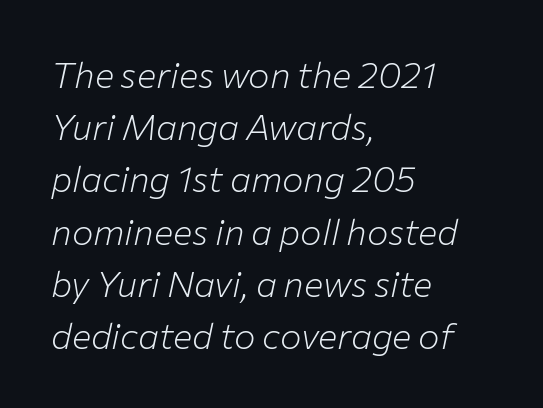
Q: Is the text bold? A: No.
Q: Is the text italic (slanted)? A: Yes, it leans right by about 12 degrees.
Q: Is the text underlined? A: No.
Q: How is the paragraph aligned? A: Left-aligned.
Q: Is the spacing between letters normal or unusually wide? A: Normal.
Q: Is the spacing between lines tight, normal or loose? A: Normal.
Q: Width (condensed, normal, or wide)? A: Normal.
Q: Stroke contrast? A: Low.
Q: x-height? A: Medium.
Q: Monospaced? A: No.
